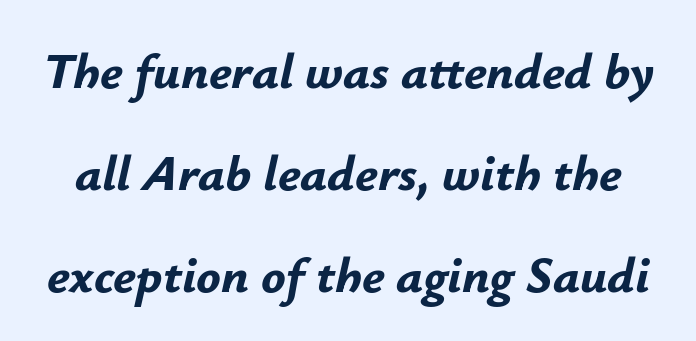
Q: Is the text bold? A: Yes.
Q: Is the text italic (slanted)? A: Yes, it leans right by about 12 degrees.
Q: Is the text underlined? A: No.
Q: Is the spacing between letters normal or unusually wide? A: Normal.
Q: Is the spacing between lines tight, normal or loose? A: Loose.
Q: Width (condensed, normal, or wide)? A: Normal.
Q: Stroke contrast? A: Low.
Q: x-height? A: Small.
Q: Monospaced? A: No.
